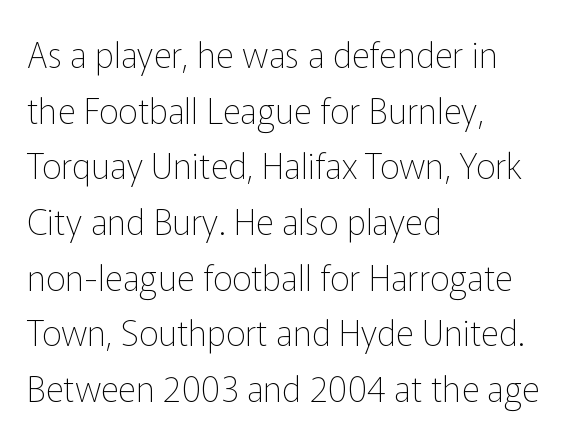
{"serif": "no", "italic": "no", "bold": "no", "weight": "thin", "width": "normal", "stroke_contrast": "low", "x_height": "medium", "monospaced": "no", "underline": "no", "align": "left", "line_spacing": "normal", "line_spacing_ratio": 1.59, "letter_spacing": "normal", "letter_spacing_em": 0.0, "glyph_px": 35}
